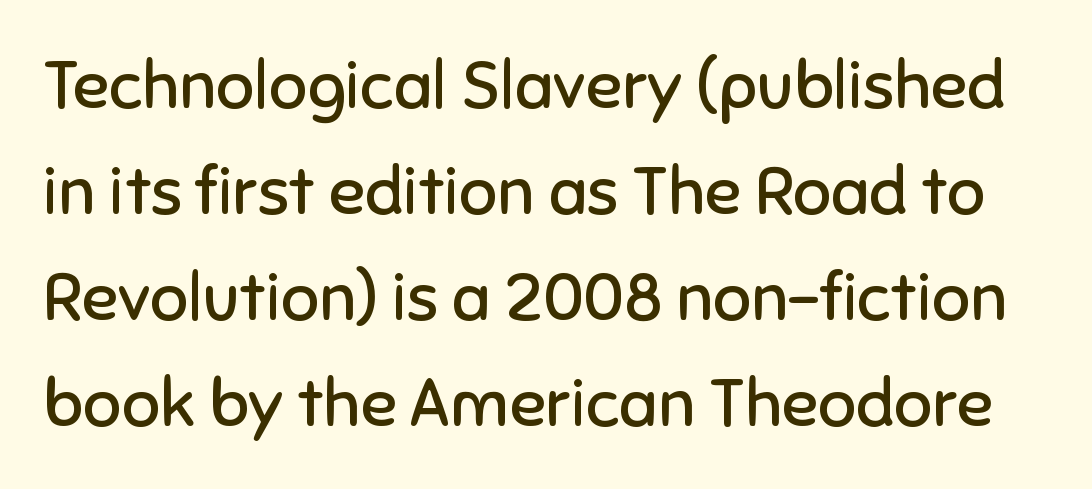
{"serif": "no", "italic": "no", "bold": "no", "weight": "regular", "width": "normal", "stroke_contrast": "low", "x_height": "medium", "monospaced": "no", "underline": "no", "line_spacing": "normal", "line_spacing_ratio": 1.58, "letter_spacing": "normal", "letter_spacing_em": 0.0, "glyph_px": 67}
